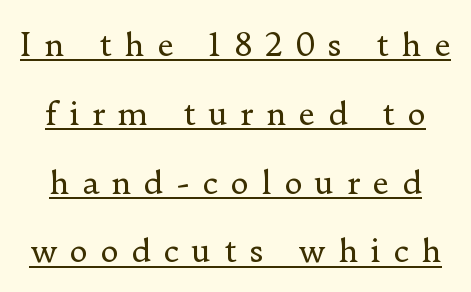
Character widths vary here, with narrow letters taking less room than wide ones. A typesetter would call this heavily tracked-out type. Has an underline been added? It has. No italicization has been applied; the sample stays upright.
